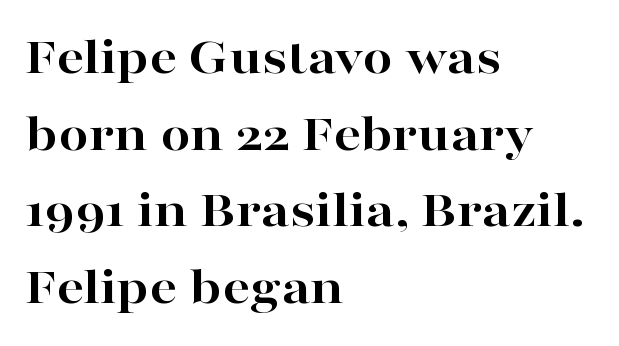
{"serif": "yes", "italic": "no", "bold": "yes", "weight": "bold", "width": "wide", "stroke_contrast": "high", "x_height": "medium", "monospaced": "no", "underline": "no", "align": "left", "line_spacing": "normal", "line_spacing_ratio": 1.42, "letter_spacing": "normal", "letter_spacing_em": 0.0, "glyph_px": 54}
